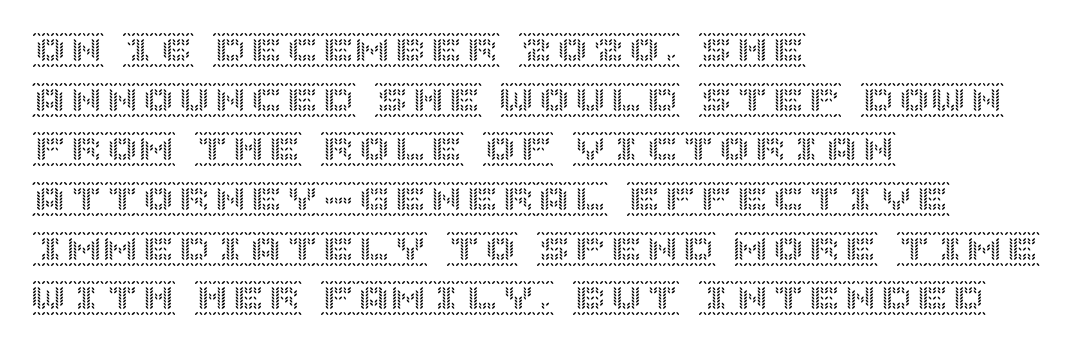
Nothing unusual about the tracking: characters are spaced as the font intends. The ragged edge is on the right, which tells us the setting is flush left. Vertical strokes here are truly vertical. Successive baselines arrive at the customary interval.
